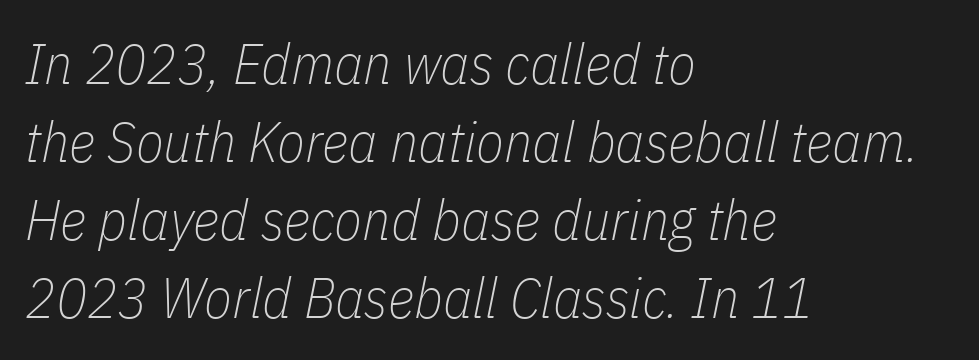
Quick note: underline off. Weight: in the light-to-regular range. Compared with a centered layout, this one pins lines to the left instead. This is oblique type, the kind used for emphasis or titles.
